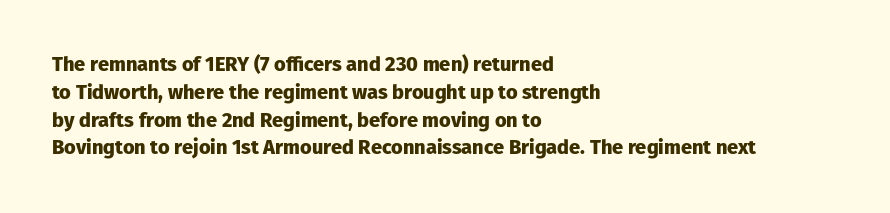
{"italic": "no", "bold": "yes", "underline": "no", "align": "left", "line_spacing": "normal", "line_spacing_ratio": 1.39, "letter_spacing": "normal", "letter_spacing_em": 0.0, "glyph_px": 20}
